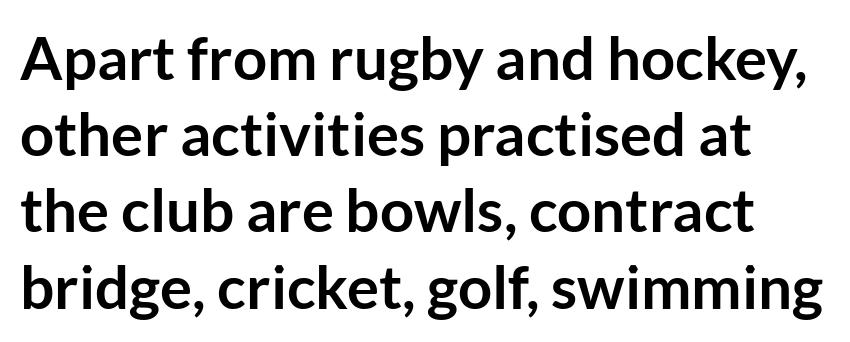
You could not count columns in this text — the font is proportionally spaced. Interline gaps are of average width in this sample. It's the straight-up-and-down kind of type. The typesetting leans heavy: a genuine bold. The string is rendered with underlining switched off.
